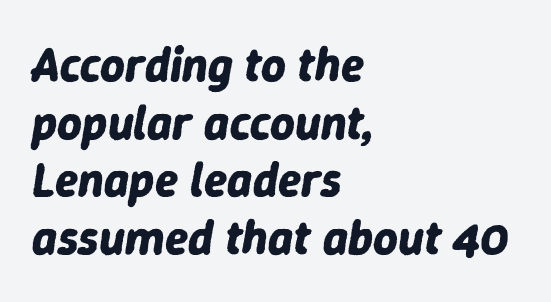
Descender tails drop into unmarked territory. Proportional: the letters do not fall into vertical columns. This sample is left-justified, so line endings fall wherever the words run out. Students, note that the glyphs here touch the page at normal intervals. Bold? Absolutely — the strokes are thick and heavy.
